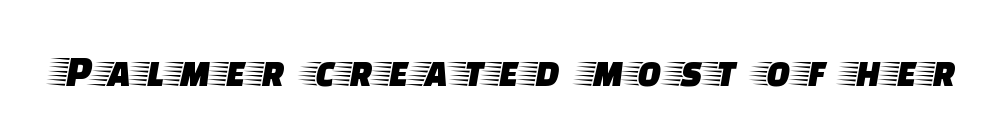
The image shows 45 px wide serif type; set not underlined; low stroke contrast and a large x-height.
